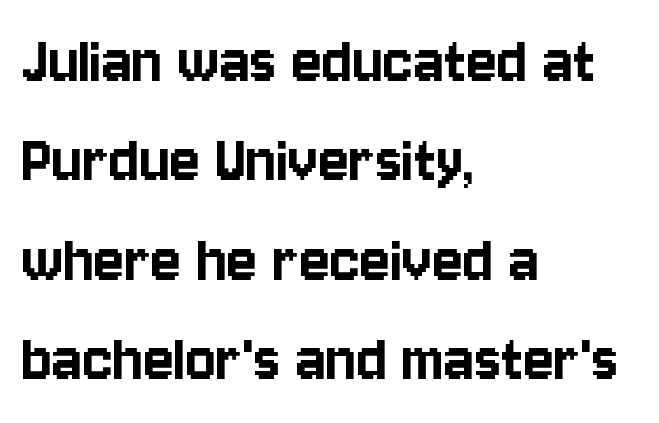
The image shows 71 px condensed sans-serif type, upright; set left-aligned, normal line spacing (1.4x), normal letter spacing, not underlined; low stroke contrast and a large x-height.
